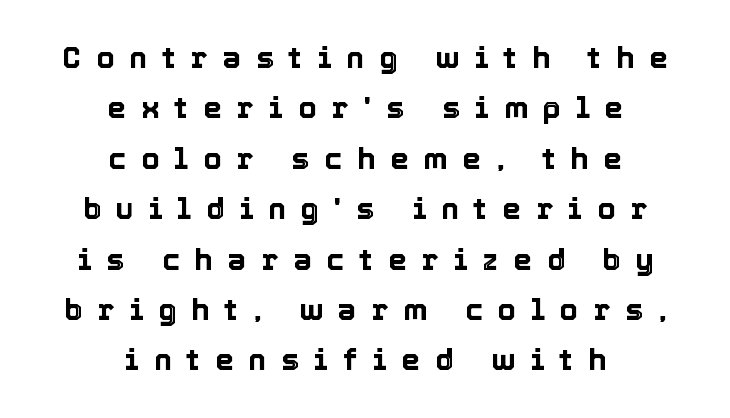
The image shows 30 px text type, upright; set centered, normal line spacing (1.68x), unusually wide letter spacing (+0.49 em), not underlined; a medium x-height.
